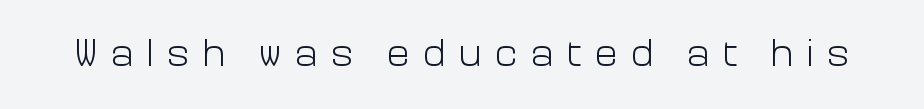
Weight class: somewhere from thin through regular. What kind of face is this? One without serifs — a sans. The line texture is sparse and dotted thanks to wide tracking. The letters advance in unequal steps, a hallmark of proportional type.
